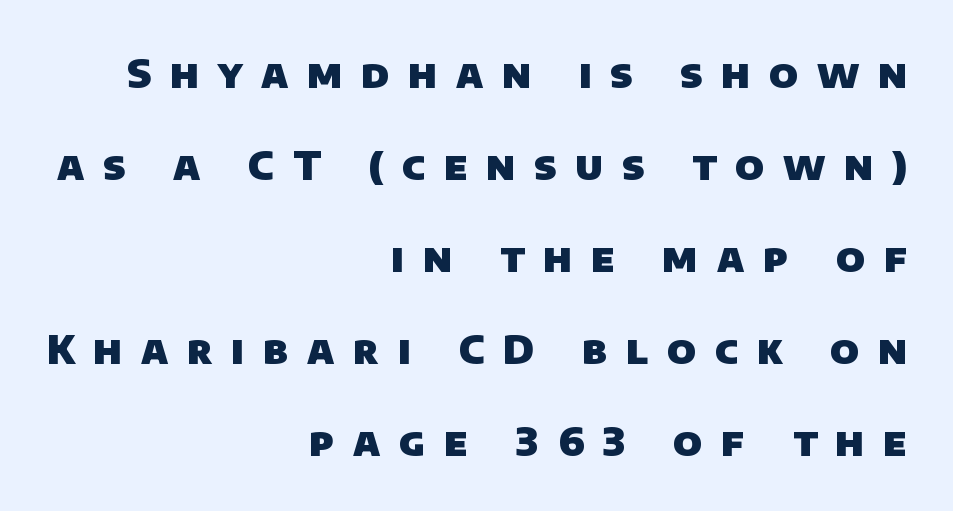
Q: Is the text bold? A: Yes.
Q: Is the typeface a serif or a sans-serif typeface? A: Sans-serif.
Q: Is the text underlined? A: No.
Q: How is the paragraph aligned? A: Right-aligned.
Q: Is the spacing between letters normal or unusually wide? A: Unusually wide.
Q: Is the spacing between lines tight, normal or loose? A: Loose.
Q: Width (condensed, normal, or wide)? A: Normal.
Q: Stroke contrast? A: Low.
Q: x-height? A: Large.
Q: Monospaced? A: No.
